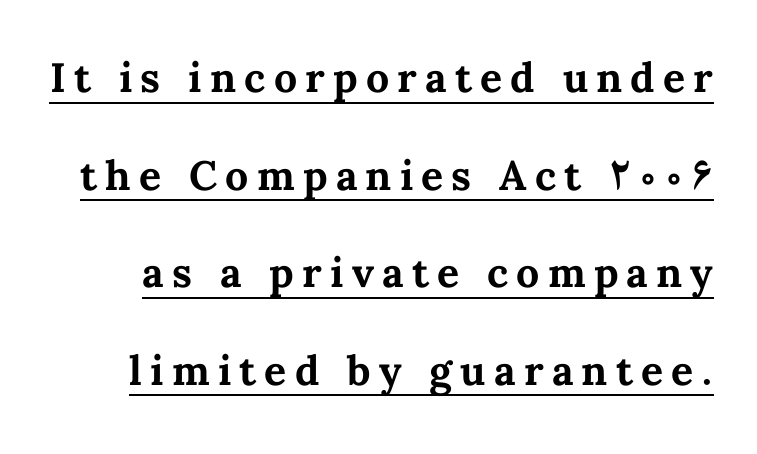
Q: Is the text bold? A: Yes.
Q: Is the text italic (slanted)? A: No, it is upright.
Q: Is the text underlined? A: Yes.
Q: Is the spacing between letters normal or unusually wide? A: Unusually wide.
Q: Is the spacing between lines tight, normal or loose? A: Loose.
Q: Width (condensed, normal, or wide)? A: Normal.
Q: Stroke contrast? A: Medium.
Q: x-height? A: Medium.
Q: Monospaced? A: No.
